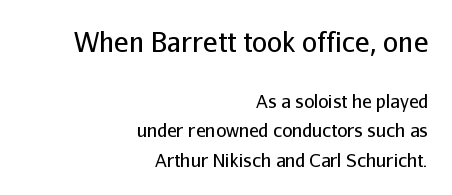
Teacher's note: observe the even right margin — that is flush-right alignment. Plain, unruled lines of type. Letters have the restrained weight of plain body copy at most. The face used here is rendered with its standard letterfit. The face used here appears at its bigger size in the upper chunk.
